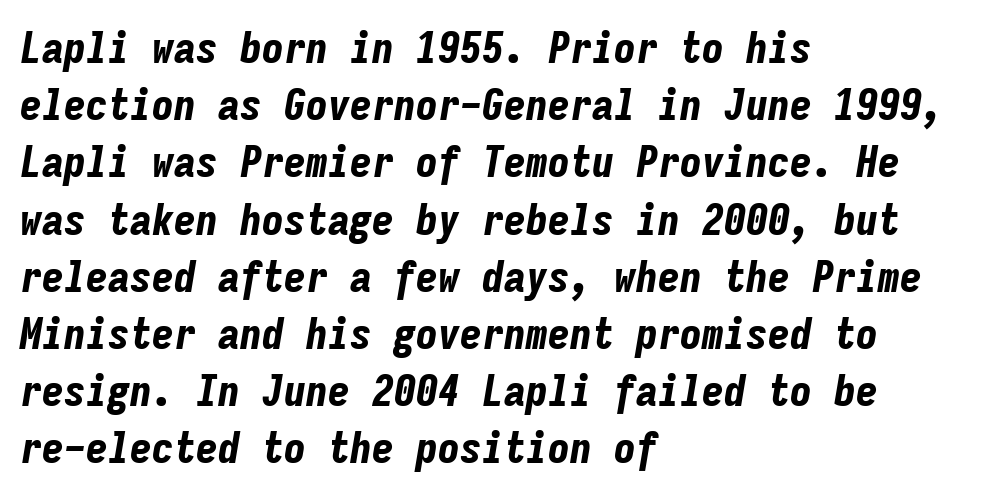
Leading matches the norm, producing a regular column. Think of a typewriter: that constant character pitch is what you see here. Layout note: lines flush left. The strip under each line holds only bare page. Would a proofreader flag this as italicized? Yes.
